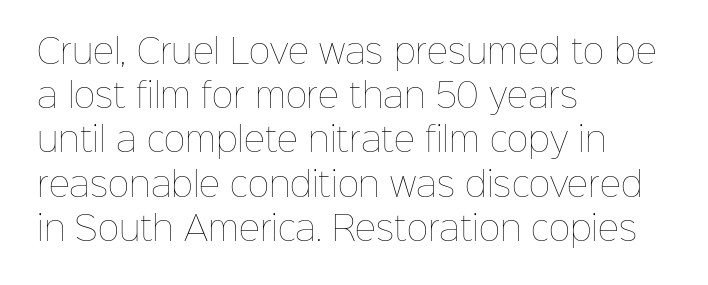
The image shows 33 px thin type, upright; set left-aligned, normal line spacing (1.34x), normal letter spacing, not underlined; low stroke contrast and a medium x-height.
